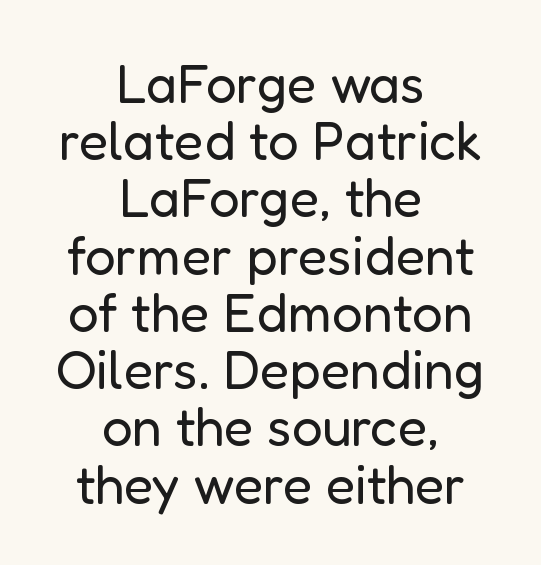
Q: Is the text bold? A: No.
Q: Is the text italic (slanted)? A: No, it is upright.
Q: Is the typeface a serif or a sans-serif typeface? A: Sans-serif.
Q: Is the text underlined? A: No.
Q: How is the paragraph aligned? A: Centered.
Q: Is the spacing between letters normal or unusually wide? A: Normal.
Q: Is the spacing between lines tight, normal or loose? A: Tight.
Q: Width (condensed, normal, or wide)? A: Normal.
Q: Stroke contrast? A: Low.
Q: x-height? A: Medium.
Q: Monospaced? A: No.
